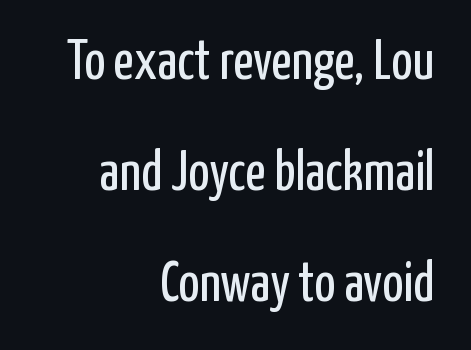
Unlike a traditional serif, this face leaves its strokes unadorned. Airy leading. Does the lettering tilt? It doesn't — this is upright. No extra ink here — the face is not bold. Each line ends at the same right margin while the left side varies. Inter-character spacing is left at the font's built-in metrics.
